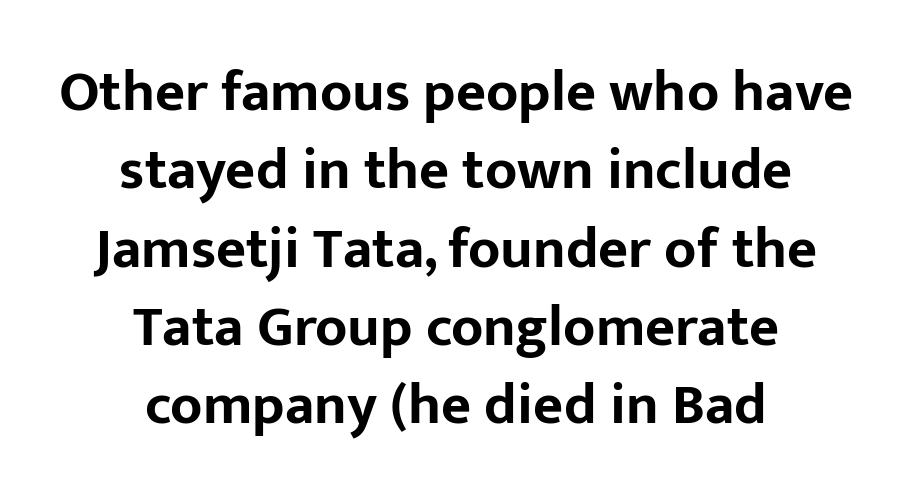
{"serif": "no", "italic": "no", "bold": "yes", "weight": "bold", "width": "normal", "stroke_contrast": "low", "x_height": "medium", "monospaced": "no", "underline": "no", "align": "center", "line_spacing": "normal", "line_spacing_ratio": 1.35, "letter_spacing": "normal", "letter_spacing_em": 0.0, "glyph_px": 58}
